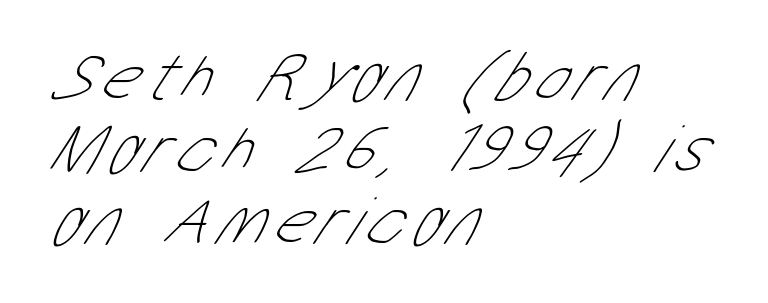
Q: Is the text bold? A: No.
Q: Is the typeface a serif or a sans-serif typeface? A: Sans-serif.
Q: Is the text underlined? A: No.
Q: How is the paragraph aligned? A: Left-aligned.
Q: Is the spacing between lines tight, normal or loose? A: Tight.
Q: Width (condensed, normal, or wide)? A: Condensed.
Q: Stroke contrast? A: Low.
Q: x-height? A: Medium.
Q: Monospaced? A: No.
